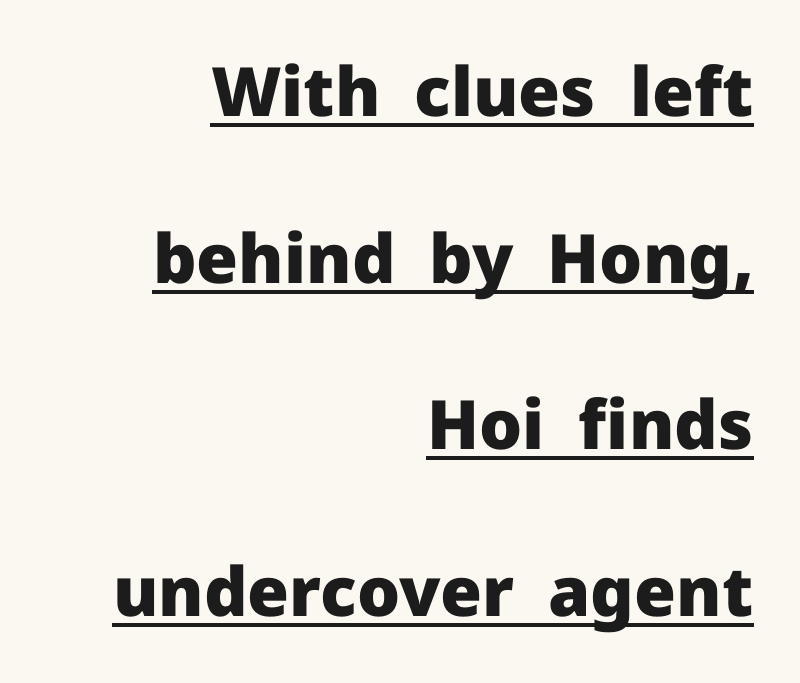
The image shows 68 px heavy sans-serif type, upright; set right-aligned, loose line spacing (2.45x), normal letter spacing, underlined; low stroke contrast and a medium x-height.
